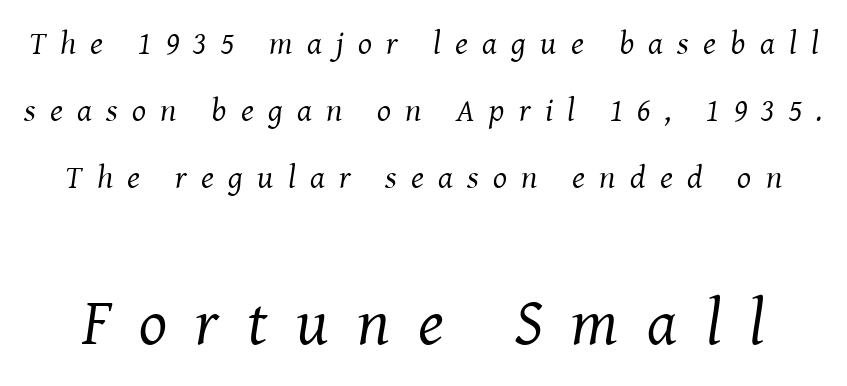
Q: Is the text bold? A: No.
Q: Is the text italic (slanted)? A: Yes, it leans right by about 8 degrees.
Q: Is the typeface a serif or a sans-serif typeface? A: Serif.
Q: Is the text underlined? A: No.
Q: Is the spacing between letters normal or unusually wide? A: Unusually wide.
Q: Is the spacing between lines tight, normal or loose? A: Loose.
Q: Which block of text is set in a larger size, the first (top) or the second (bottom)? A: The second (bottom) one.
Q: Width (condensed, normal, or wide)? A: Normal.
Q: Stroke contrast? A: Medium.
Q: x-height? A: Medium.
Q: Monospaced? A: No.
